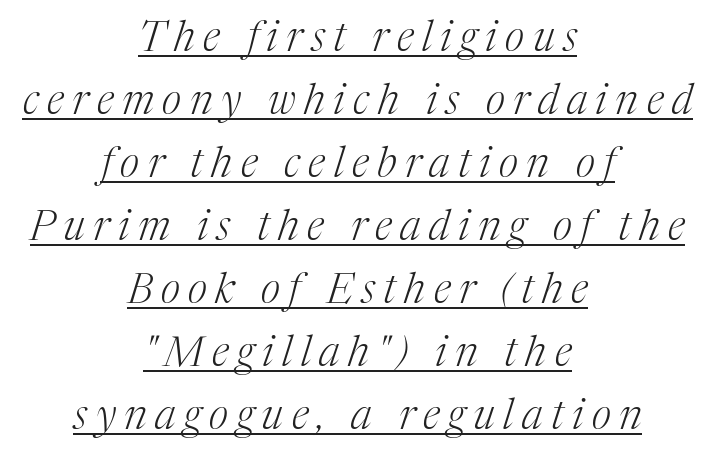
The image shows 42 px light serif type, italic (leaning right); set centered, normal line spacing (1.5x), unusually wide letter spacing (+0.2 em), underlined; medium stroke contrast and a medium x-height.
